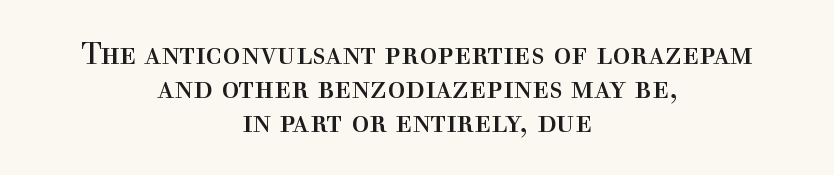
The image shows 30 px regular-weight serif type, upright; set centered, tight line spacing (1.13x), normal letter spacing, not underlined; a medium x-height.
